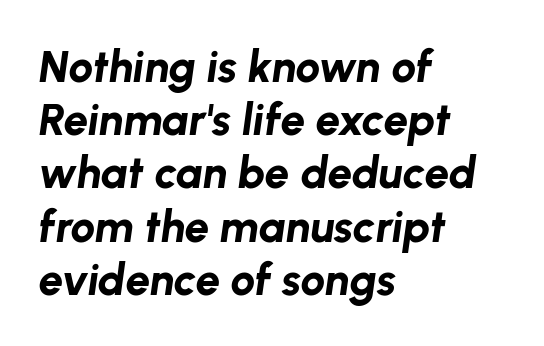
{"italic": "yes", "lean": "right", "slant_degrees": 8, "bold": "yes", "weight": "bold", "width": "normal", "stroke_contrast": "low", "x_height": "medium", "monospaced": "no", "underline": "no", "align": "left", "line_spacing_ratio": 1.21, "letter_spacing": "normal", "letter_spacing_em": 0.0, "glyph_px": 44}
